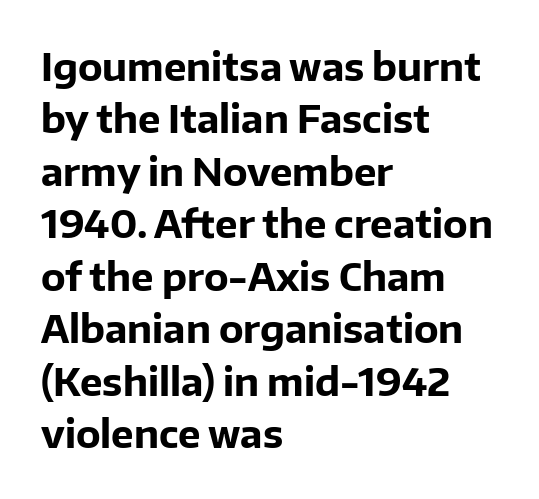
Q: Is the text bold? A: Yes.
Q: Is the text italic (slanted)? A: No, it is upright.
Q: Is the typeface a serif or a sans-serif typeface? A: Sans-serif.
Q: Is the text underlined? A: No.
Q: How is the paragraph aligned? A: Left-aligned.
Q: Is the spacing between letters normal or unusually wide? A: Normal.
Q: Is the spacing between lines tight, normal or loose? A: Normal.
Q: Width (condensed, normal, or wide)? A: Normal.
Q: Stroke contrast? A: Low.
Q: x-height? A: Medium.
Q: Monospaced? A: No.
